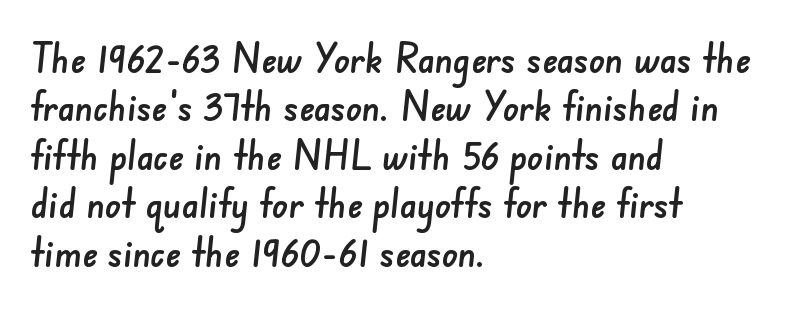
{"serif": "no", "width": "normal", "stroke_contrast": "low", "x_height": "small", "monospaced": "no", "underline": "no", "align": "left", "line_spacing_ratio": 1.21, "letter_spacing": "normal", "letter_spacing_em": 0.0, "glyph_px": 40}
